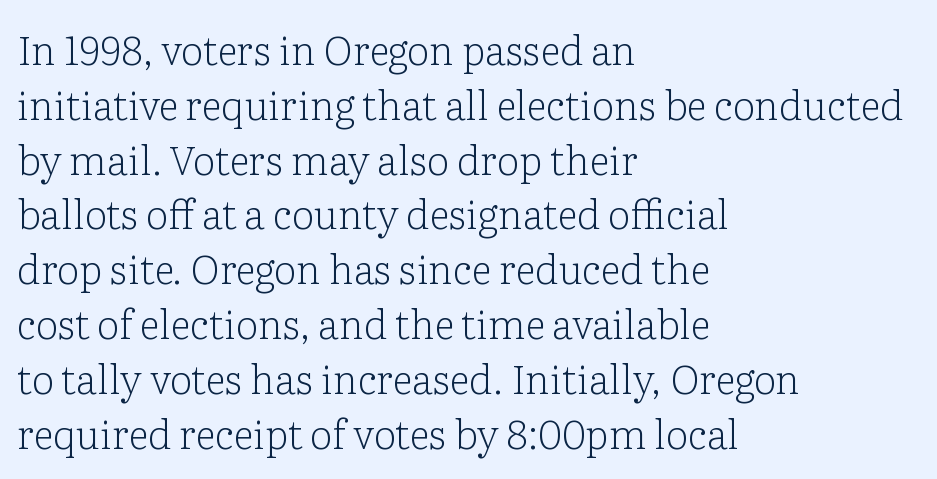
No extra ink here — the face is not bold. Spacing verdict: proportional, widths tailored to each character. This sample uses an upright cut, with every glyph sitting square on the baseline. The lines are quadded left. Plain, unruled lines of type. Check where the strokes stop: tiny serifs finish them off.
